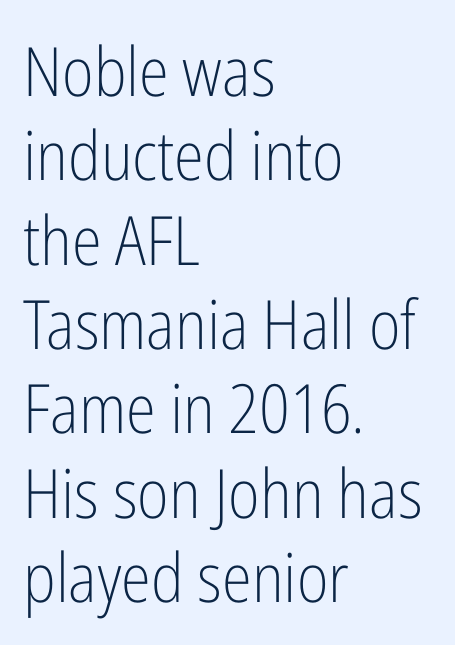
The image shows 68 px light, condensed sans-serif type, upright; set left-aligned, line spacing 1.24x, normal letter spacing, not underlined; low stroke contrast and a medium x-height.
